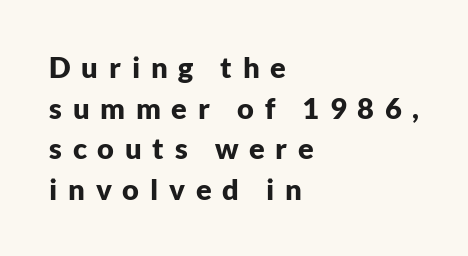
The image shows 29 px bold sans-serif type, upright; set left-aligned, normal line spacing (1.4x), unusually wide letter spacing (+0.37 em), not underlined; low stroke contrast and a medium x-height.
